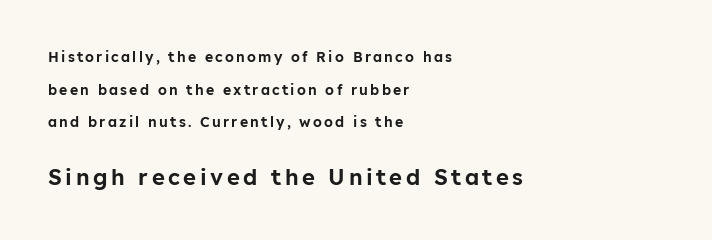
Q: Is the text italic (slanted)? A: No, it is upright.
Q: Is the text underlined? A: No.
Q: How is the paragraph aligned? A: Left-aligned.
Q: Is the spacing between lines tight, normal or loose? A: Loose.
Q: Which block of text is set in a larger size, the first (top) or the second (bottom)? A: The second (bottom) one.
